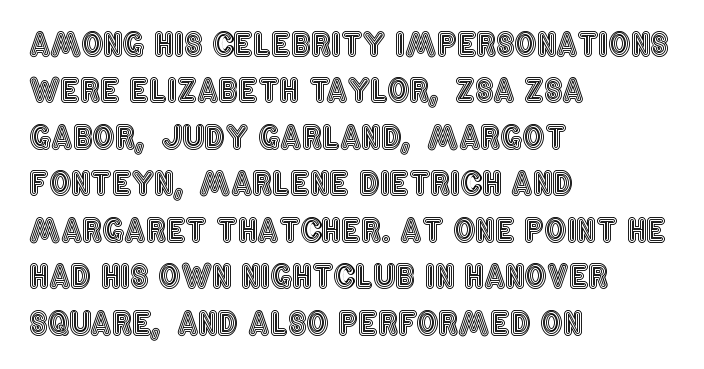
Each letter keeps its own natural width here, so spacing adapts to shape. The foot of each line stays bare and open. These lines stack with their left ends in a neat column. Notice how descenders clear the ascenders below comfortably — that's standard leading. Words appear dense and cohesive because spacing is normal. Vertical strokes here are truly vertical.
